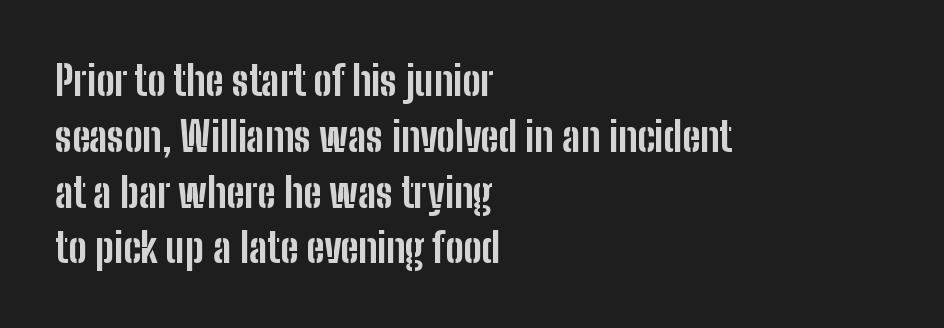
Q: Is the text bold? A: Yes.
Q: Is the text italic (slanted)? A: No, it is upright.
Q: Is the typeface a serif or a sans-serif typeface? A: Sans-serif.
Q: Is the text underlined? A: No.
Q: How is the paragraph aligned? A: Left-aligned.
Q: Is the spacing between letters normal or unusually wide? A: Normal.
Q: Is the spacing between lines tight, normal or loose? A: Normal.
Q: Width (condensed, normal, or wide)? A: Condensed.
Q: Stroke contrast? A: Low.
Q: x-height? A: Medium.
Q: Monospaced? A: No.
